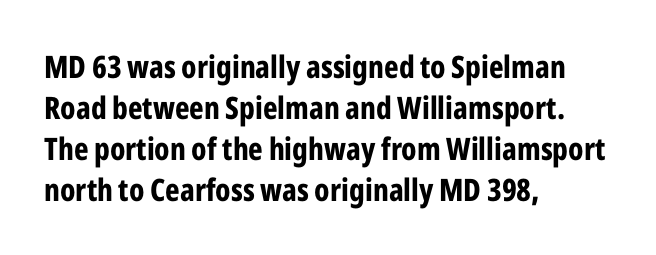
Q: Is the text bold? A: Yes.
Q: Is the text italic (slanted)? A: No, it is upright.
Q: Is the typeface a serif or a sans-serif typeface? A: Sans-serif.
Q: Is the text underlined? A: No.
Q: How is the paragraph aligned? A: Left-aligned.
Q: Is the spacing between letters normal or unusually wide? A: Normal.
Q: Is the spacing between lines tight, normal or loose? A: Normal.
Q: Width (condensed, normal, or wide)? A: Condensed.
Q: Stroke contrast? A: Low.
Q: x-height? A: Medium.
Q: Monospaced? A: No.
